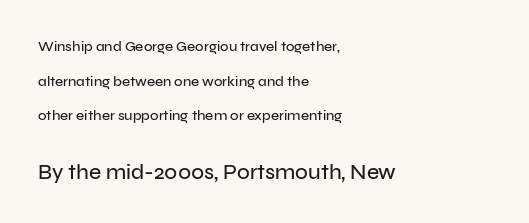
Visually the block forms a straight wall on the left and a jagged coastline on the right. Does the bottom block carry the larger type? Yes, it does. Rows of type keep a wide berth in the vertical direction. Descenders are the only things crossing below the line.
